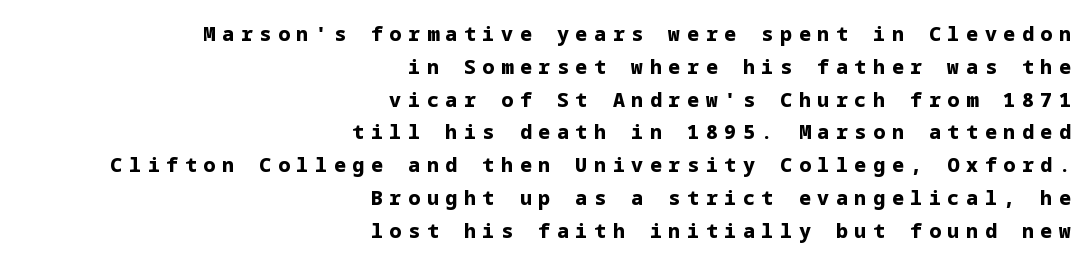
Q: Is the text bold? A: Yes.
Q: Is the text italic (slanted)? A: No, it is upright.
Q: Is the text underlined? A: No.
Q: How is the paragraph aligned? A: Right-aligned.
Q: Is the spacing between letters normal or unusually wide? A: Unusually wide.
Q: Is the spacing between lines tight, normal or loose? A: Normal.
